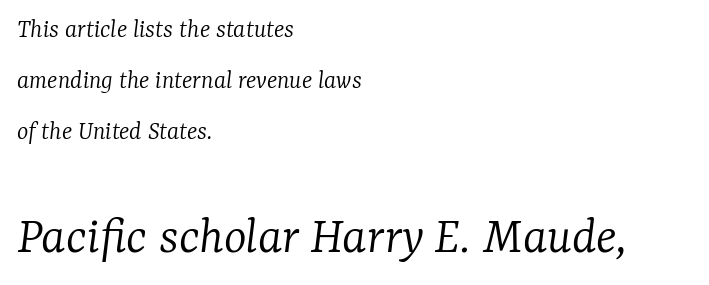
Q: Is the text bold? A: No.
Q: Is the text italic (slanted)? A: Yes, it leans right by about 7 degrees.
Q: Is the typeface a serif or a sans-serif typeface? A: Serif.
Q: Is the text underlined? A: No.
Q: How is the paragraph aligned? A: Left-aligned.
Q: Is the spacing between letters normal or unusually wide? A: Normal.
Q: Which block of text is set in a larger size, the first (top) or the second (bottom)? A: The second (bottom) one.
Q: Width (condensed, normal, or wide)? A: Normal.
Q: Stroke contrast? A: Low.
Q: x-height? A: Medium.
Q: Monospaced? A: No.
